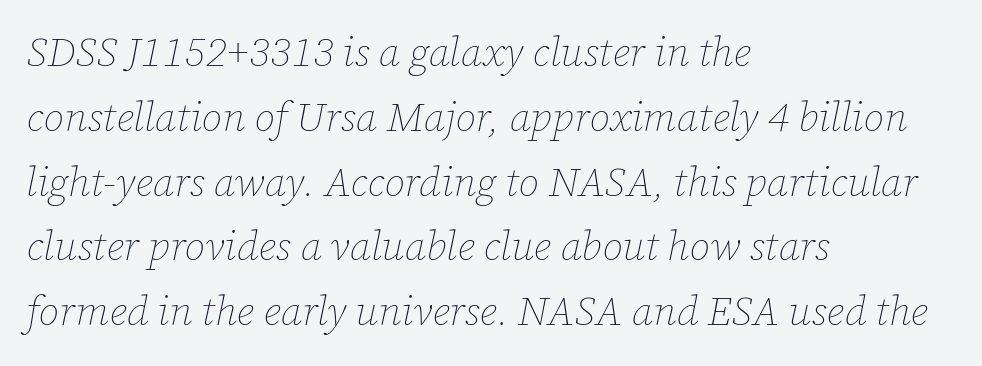
{"italic": "yes", "lean": "right", "slant_degrees": 12, "bold": "no", "weight": "thin", "width": "normal", "stroke_contrast": "low", "x_height": "medium", "monospaced": "no", "underline": "no", "align": "left", "line_spacing": "normal", "line_spacing_ratio": 1.58, "letter_spacing": "normal", "letter_spacing_em": 0.0, "glyph_px": 41}
